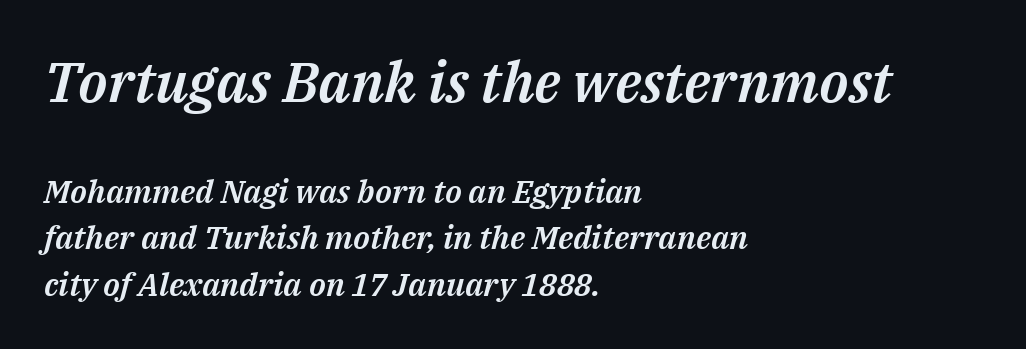
Q: Is the text italic (slanted)? A: Yes, it leans right by about 14 degrees.
Q: Is the text underlined? A: No.
Q: How is the paragraph aligned? A: Left-aligned.
Q: Is the spacing between letters normal or unusually wide? A: Normal.
Q: Is the spacing between lines tight, normal or loose? A: Normal.
Q: Which block of text is set in a larger size, the first (top) or the second (bottom)? A: The first (top) one.
Q: Width (condensed, normal, or wide)? A: Normal.
Q: Stroke contrast? A: Medium.
Q: x-height? A: Medium.
Q: Monospaced? A: No.
